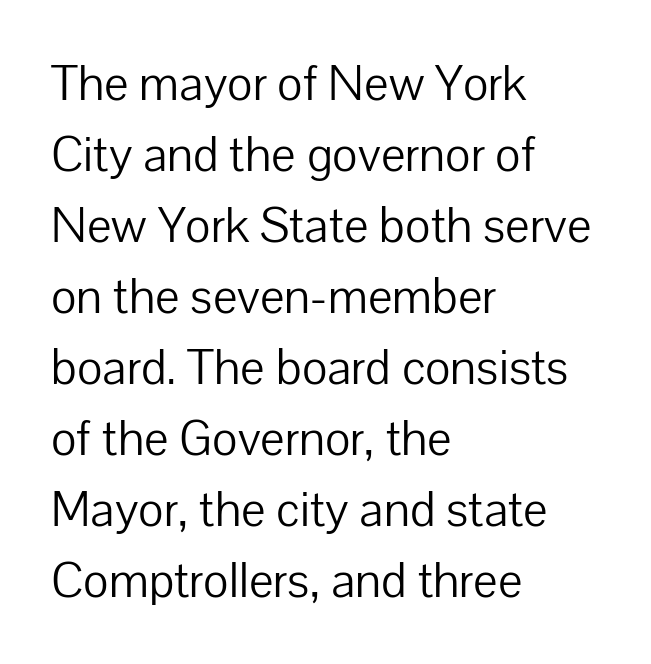
Q: Is the text bold? A: No.
Q: Is the text italic (slanted)? A: No, it is upright.
Q: Is the typeface a serif or a sans-serif typeface? A: Sans-serif.
Q: Is the text underlined? A: No.
Q: How is the paragraph aligned? A: Left-aligned.
Q: Is the spacing between letters normal or unusually wide? A: Normal.
Q: Is the spacing between lines tight, normal or loose? A: Normal.
Q: Width (condensed, normal, or wide)? A: Normal.
Q: Stroke contrast? A: Low.
Q: x-height? A: Medium.
Q: Monospaced? A: No.
